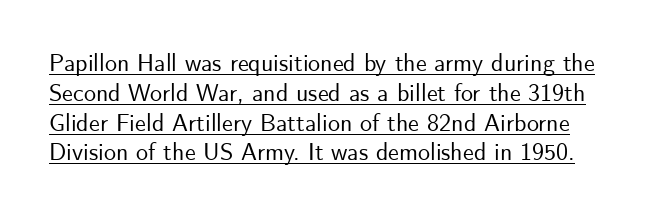
Nobody touched the tracking dial on this one. Underlined type. Unlike italic type, these characters show no tilt at all.
